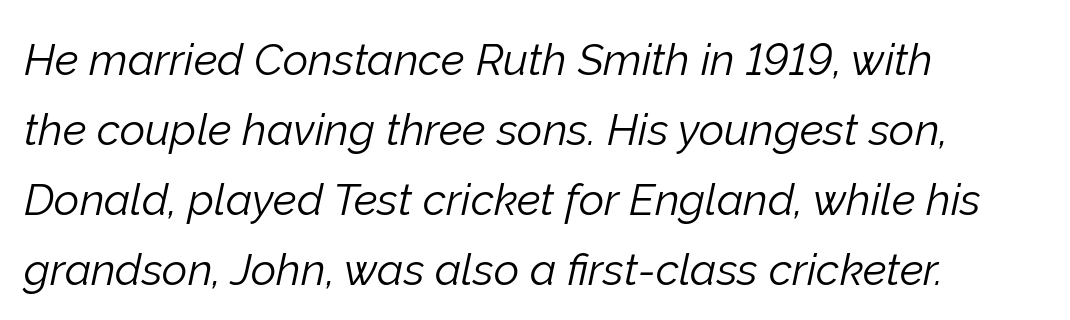
{"italic": "yes", "lean": "right", "slant_degrees": 12, "bold": "no", "weight": "light", "width": "normal", "stroke_contrast": "low", "x_height": "medium", "monospaced": "no", "underline": "no", "align": "left", "line_spacing": "normal", "line_spacing_ratio": 1.59, "letter_spacing": "normal", "letter_spacing_em": 0.0, "glyph_px": 44}
